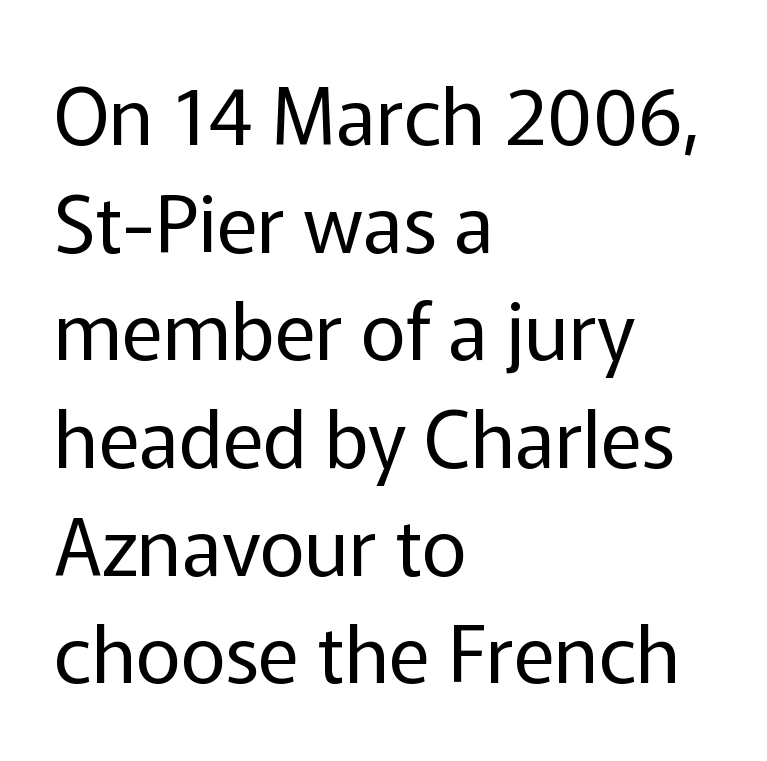
Q: Is the text bold? A: No.
Q: Is the text italic (slanted)? A: No, it is upright.
Q: Is the typeface a serif or a sans-serif typeface? A: Sans-serif.
Q: Is the text underlined? A: No.
Q: How is the paragraph aligned? A: Left-aligned.
Q: Is the spacing between letters normal or unusually wide? A: Normal.
Q: Is the spacing between lines tight, normal or loose? A: Normal.
Q: Width (condensed, normal, or wide)? A: Normal.
Q: Stroke contrast? A: Low.
Q: x-height? A: Medium.
Q: Monospaced? A: No.
